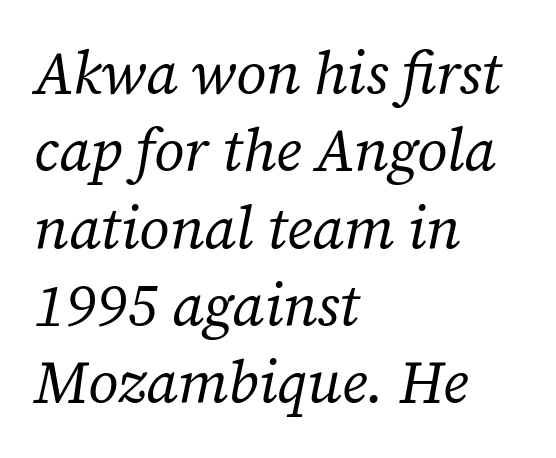
Q: Is the text bold? A: No.
Q: Is the text italic (slanted)? A: Yes, it leans right by about 12 degrees.
Q: Is the typeface a serif or a sans-serif typeface? A: Serif.
Q: Is the text underlined? A: No.
Q: How is the paragraph aligned? A: Left-aligned.
Q: Is the spacing between letters normal or unusually wide? A: Normal.
Q: Is the spacing between lines tight, normal or loose? A: Normal.
Q: Width (condensed, normal, or wide)? A: Normal.
Q: Stroke contrast? A: Low.
Q: x-height? A: Medium.
Q: Monospaced? A: No.
